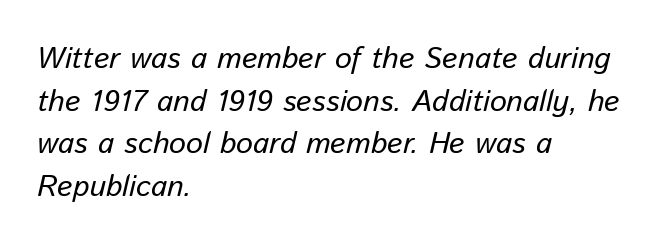
Q: Is the text bold? A: No.
Q: Is the text italic (slanted)? A: Yes, it leans right by about 13 degrees.
Q: Is the text underlined? A: No.
Q: How is the paragraph aligned? A: Left-aligned.
Q: Is the spacing between letters normal or unusually wide? A: Normal.
Q: Is the spacing between lines tight, normal or loose? A: Normal.
Q: Width (condensed, normal, or wide)? A: Normal.
Q: Stroke contrast? A: Low.
Q: x-height? A: Medium.
Q: Monospaced? A: No.
